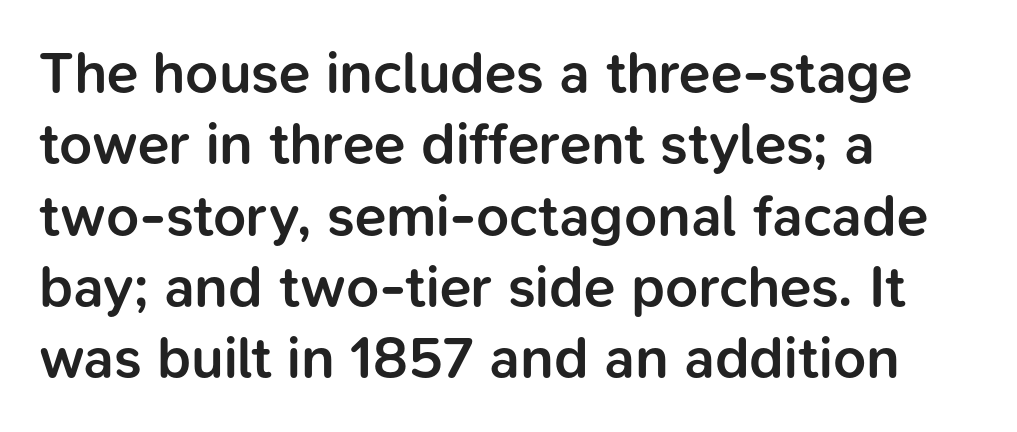
The image shows 58 px semibold sans-serif type, upright; set left-aligned, line spacing 1.23x, normal letter spacing, not underlined; low stroke contrast and a medium x-height.
